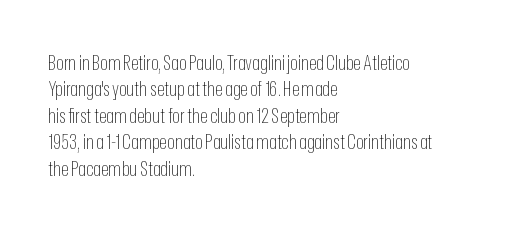
{"italic": "no", "bold": "no", "underline": "no", "align": "left", "line_spacing": "normal", "line_spacing_ratio": 1.32, "letter_spacing": "normal", "letter_spacing_em": 0.0, "glyph_px": 20}
